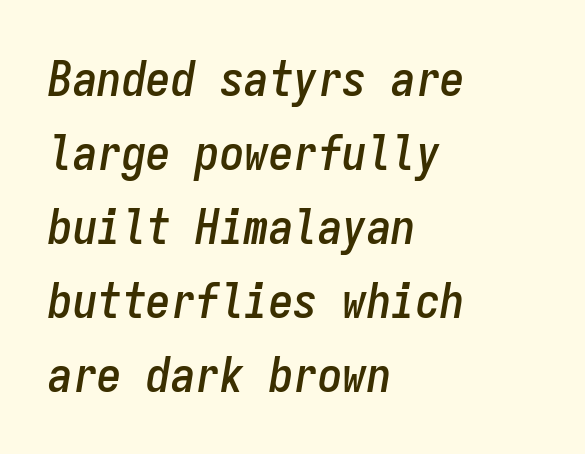
The image shows 49 px condensed type, italic (leaning right), monospaced; set left-aligned, normal line spacing (1.51x), normal letter spacing, not underlined; low stroke contrast and a medium x-height.
